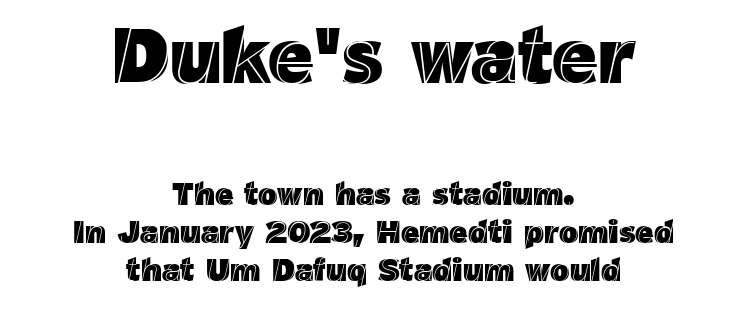
The image shows 79 px text type, upright; set centered, line spacing 1.19x, normal letter spacing, not underlined; the first (top) block is 2.47x larger; a medium x-height.
